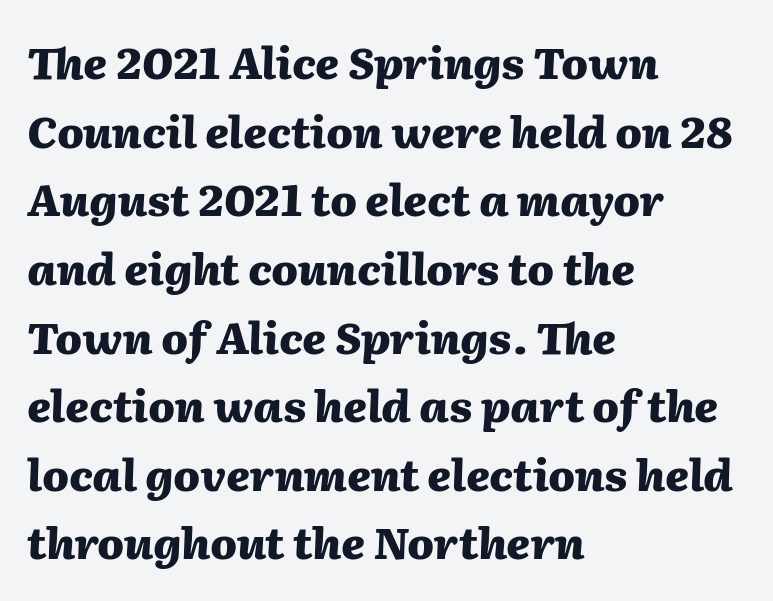
The image shows 44 px heavy type, italic (leaning right); set left-aligned, normal line spacing (1.56x), normal letter spacing, not underlined; medium stroke contrast and a medium x-height.
